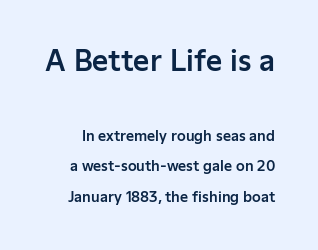
The image shows 28 px sans-serif type, upright; set loose line spacing (2.19x), normal letter spacing, not underlined; the first (top) block is 2.0x larger; low stroke contrast and a medium x-height.
